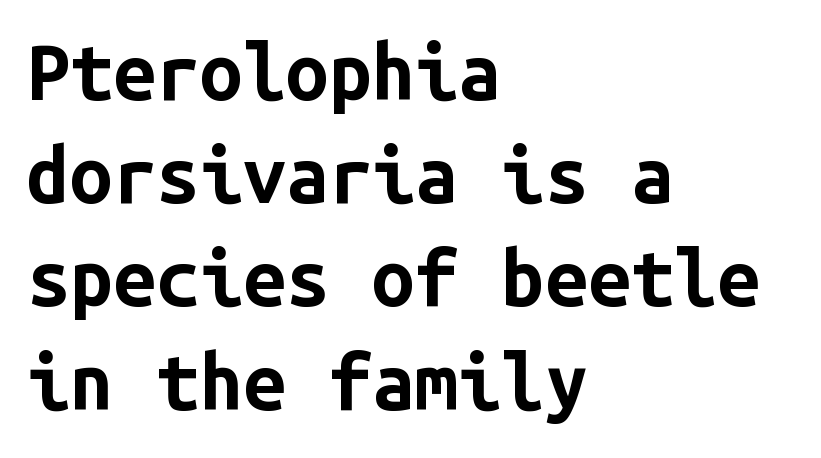
Q: Is the text bold? A: Yes.
Q: Is the text italic (slanted)? A: No, it is upright.
Q: Is the typeface a serif or a sans-serif typeface? A: Sans-serif.
Q: Is the text underlined? A: No.
Q: How is the paragraph aligned? A: Left-aligned.
Q: Is the spacing between letters normal or unusually wide? A: Normal.
Q: Is the spacing between lines tight, normal or loose? A: Normal.
Q: Width (condensed, normal, or wide)? A: Normal.
Q: Stroke contrast? A: Low.
Q: x-height? A: Medium.
Q: Monospaced? A: Yes.
